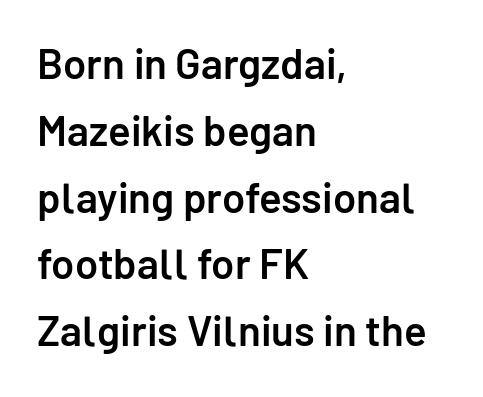
{"serif": "no", "italic": "no", "bold": "semi", "weight": "semibold", "width": "normal", "stroke_contrast": "low", "x_height": "medium", "monospaced": "no", "underline": "no", "align": "left", "line_spacing": "normal", "line_spacing_ratio": 1.59, "letter_spacing": "normal", "letter_spacing_em": 0.0, "glyph_px": 42}
